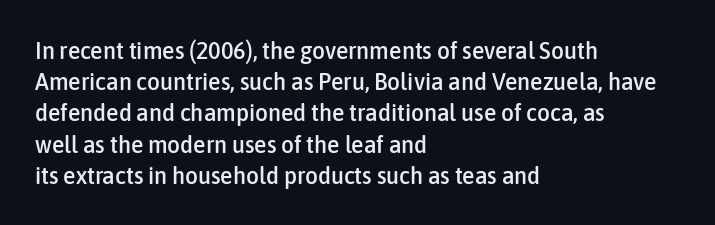
The image shows 25 px text type, upright; set left-aligned, normal line spacing (1.25x), normal letter spacing, not underlined.
